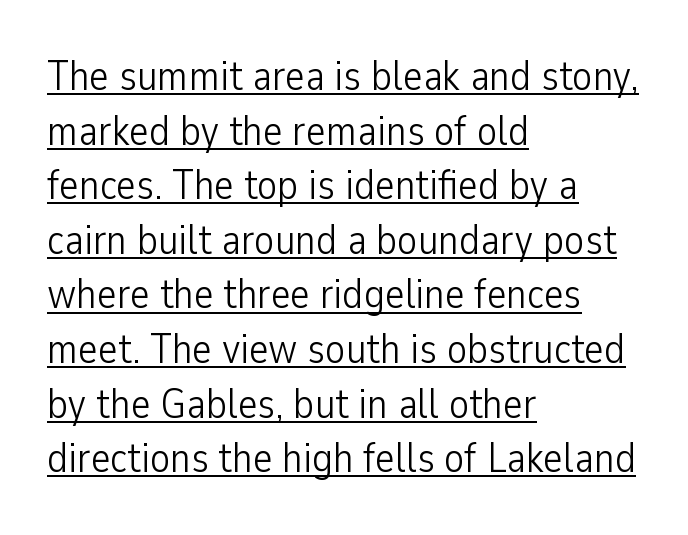
Notice how the stems are strictly vertical — no italics here. The setting favours the left margin, as ordinary paragraphs usually do. The passage shown stacks its lines at a standard gap. A typesetter would call this proportional, since set widths differ per character. Compared with a typical body face, this is equally light or lighter still. Decoration check: the copy is underlined.
